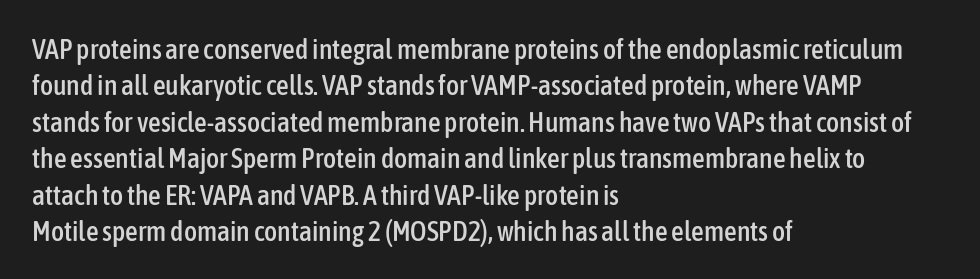
The image shows 28 px condensed sans-serif type, upright; set left-aligned, normal line spacing (1.3x), normal letter spacing, not underlined; low stroke contrast and a medium x-height.
